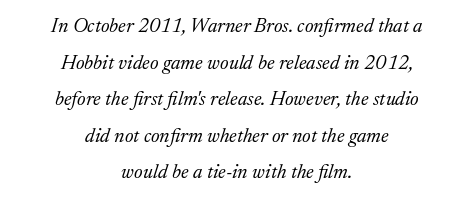
{"italic": "yes", "lean": "right", "slant_degrees": 17, "bold": "no", "underline": "no", "align": "center", "line_spacing_ratio": 1.83, "letter_spacing": "normal", "letter_spacing_em": 0.0, "glyph_px": 20}
